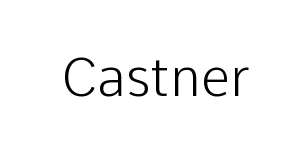
Q: Is the text bold? A: No.
Q: Is the text italic (slanted)? A: No, it is upright.
Q: Is the typeface a serif or a sans-serif typeface? A: Sans-serif.
Q: Is the text underlined? A: No.
Q: Is the spacing between letters normal or unusually wide? A: Normal.
Q: Width (condensed, normal, or wide)? A: Normal.
Q: Stroke contrast? A: Low.
Q: x-height? A: Medium.
Q: Monospaced? A: No.
